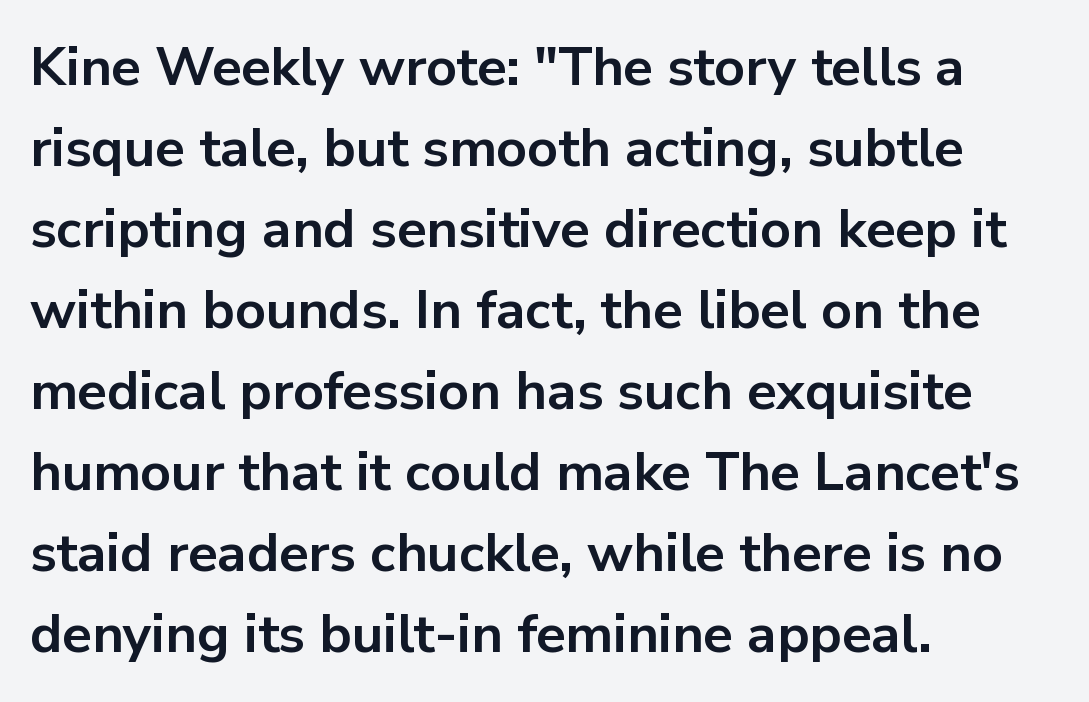
{"serif": "no", "italic": "no", "bold": "yes", "weight": "bold", "width": "normal", "stroke_contrast": "low", "x_height": "medium", "monospaced": "no", "underline": "no", "align": "left", "line_spacing": "normal", "line_spacing_ratio": 1.5, "letter_spacing": "normal", "letter_spacing_em": 0.0, "glyph_px": 54}
